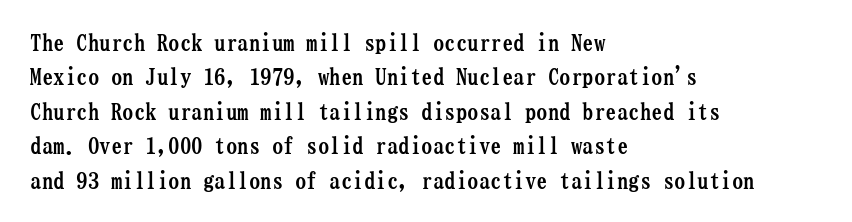
The image shows 23 px bold type, upright; set left-aligned, normal line spacing (1.5x), normal letter spacing, not underlined.
